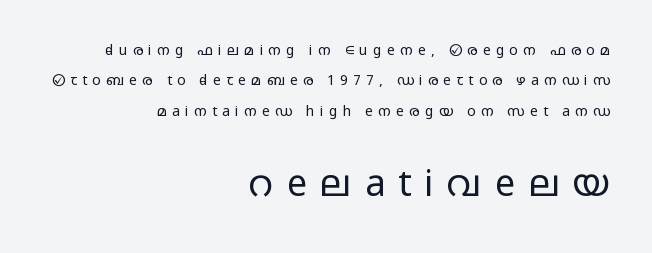
Q: Is the text bold? A: No.
Q: Is the text italic (slanted)? A: No, it is upright.
Q: Is the typeface a serif or a sans-serif typeface? A: Sans-serif.
Q: Is the text underlined? A: No.
Q: How is the paragraph aligned? A: Right-aligned.
Q: Is the spacing between letters normal or unusually wide? A: Unusually wide.
Q: Is the spacing between lines tight, normal or loose? A: Loose.
Q: Which block of text is set in a larger size, the first (top) or the second (bottom)? A: The second (bottom) one.
Q: Width (condensed, normal, or wide)? A: Wide.
Q: Stroke contrast? A: Low.
Q: x-height? A: Medium.
Q: Monospaced? A: No.
